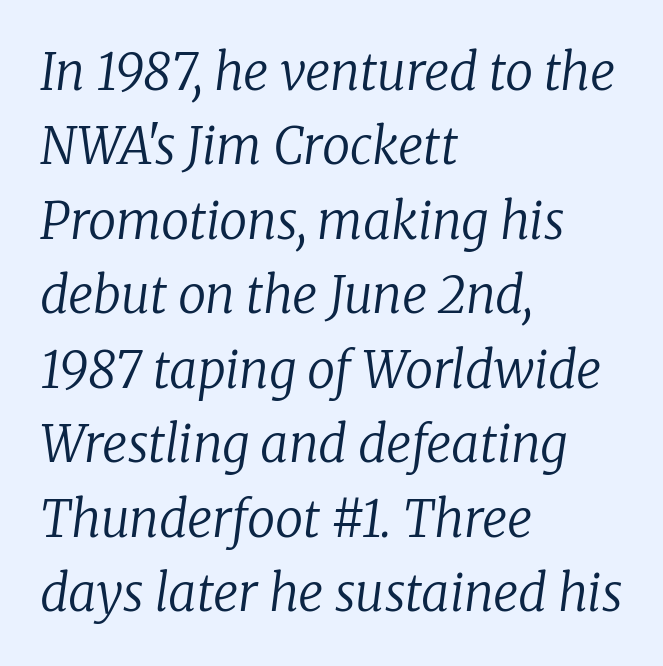
The image shows 50 px regular-weight serif type, italic (leaning right); set left-aligned, normal line spacing (1.49x), normal letter spacing, not underlined; low stroke contrast and a medium x-height.
